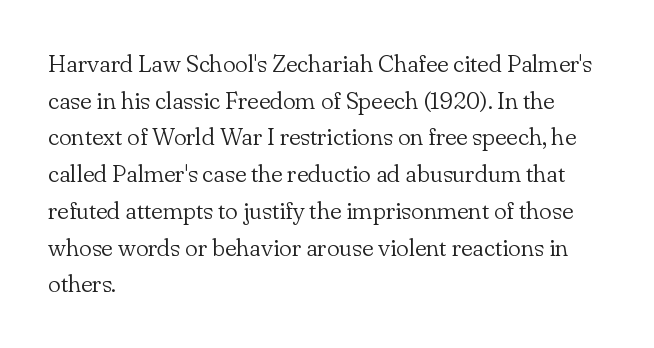
Standard letterfit; no display-style spreading of the glyphs. No chunkiness to these letters — they're not bold. This is roman type, the default non-slanted kind. Does the copy run flush right? No — it runs flush left.
